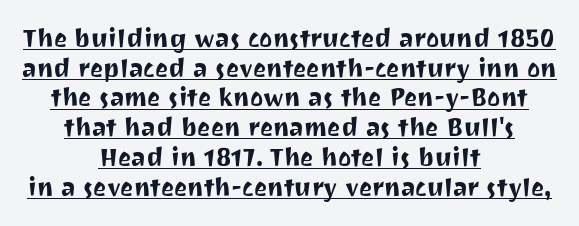
The rendering positions every line midway between the sides. The string is rendered with underlining switched on. The lettering holds an erect, upright posture throughout. This sample uses plain, unmodified letter spacing.
